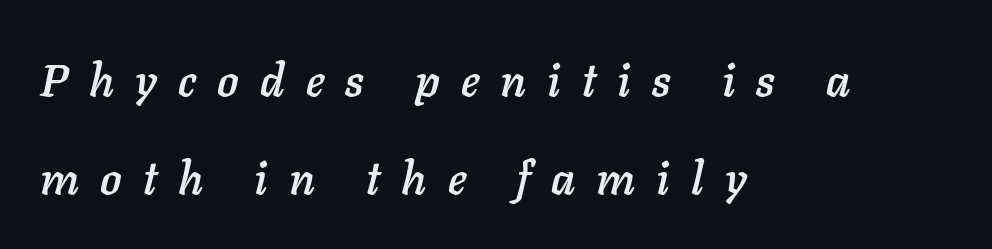
The image shows 45 px text type, italic (leaning right); set left-aligned, loose line spacing (2.17x), unusually wide letter spacing (+0.47 em), not underlined; low stroke contrast and a medium x-height.
